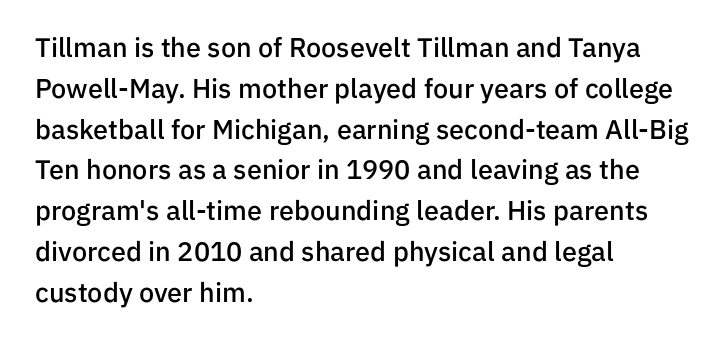
{"italic": "no", "bold": "semi", "underline": "no", "align": "left", "line_spacing": "normal", "line_spacing_ratio": 1.51, "letter_spacing": "normal", "letter_spacing_em": 0.0, "glyph_px": 27}
